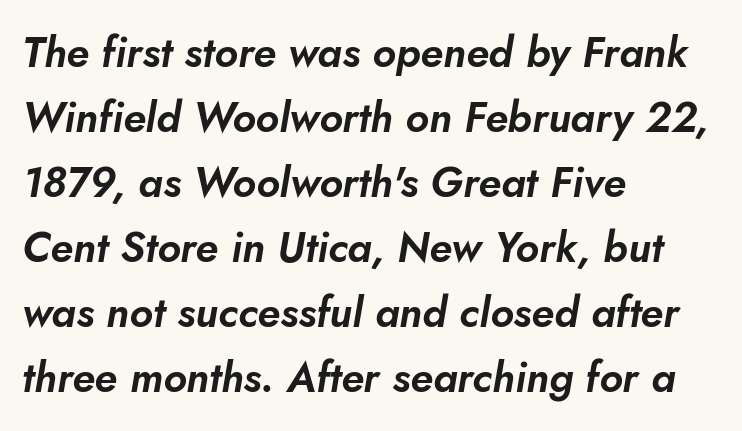
The image shows 42 px text type, italic (leaning right); set left-aligned, normal line spacing (1.55x), normal letter spacing, not underlined; low stroke contrast and a small x-height.
